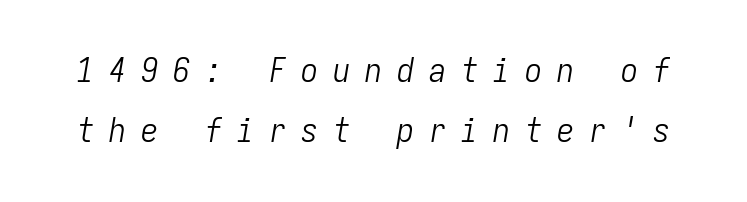
Q: Is the text bold? A: No.
Q: Is the text italic (slanted)? A: Yes, it leans right by about 9 degrees.
Q: Is the text underlined? A: No.
Q: Is the spacing between letters normal or unusually wide? A: Unusually wide.
Q: Width (condensed, normal, or wide)? A: Condensed.
Q: Stroke contrast? A: Low.
Q: x-height? A: Medium.
Q: Monospaced? A: Yes.
